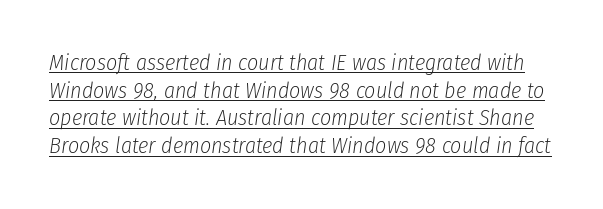
{"italic": "yes", "lean": "right", "slant_degrees": 8, "bold": "no", "underline": "yes", "line_spacing": "normal", "line_spacing_ratio": 1.26, "letter_spacing": "normal", "letter_spacing_em": 0.0, "glyph_px": 22}
